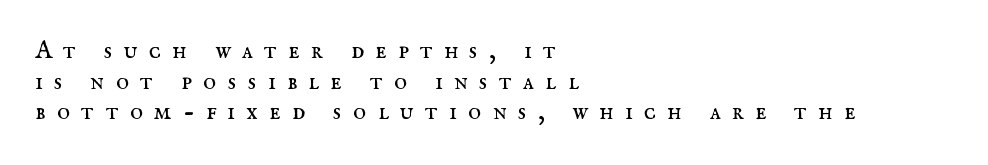
The paragraph has a hard left edge and a soft right edge. Substantial extra tracking has been applied to these lines. The baseline area is clear. No italicization has been applied; the sample stays upright. Nothing heavy about these letters — not bold at all.
